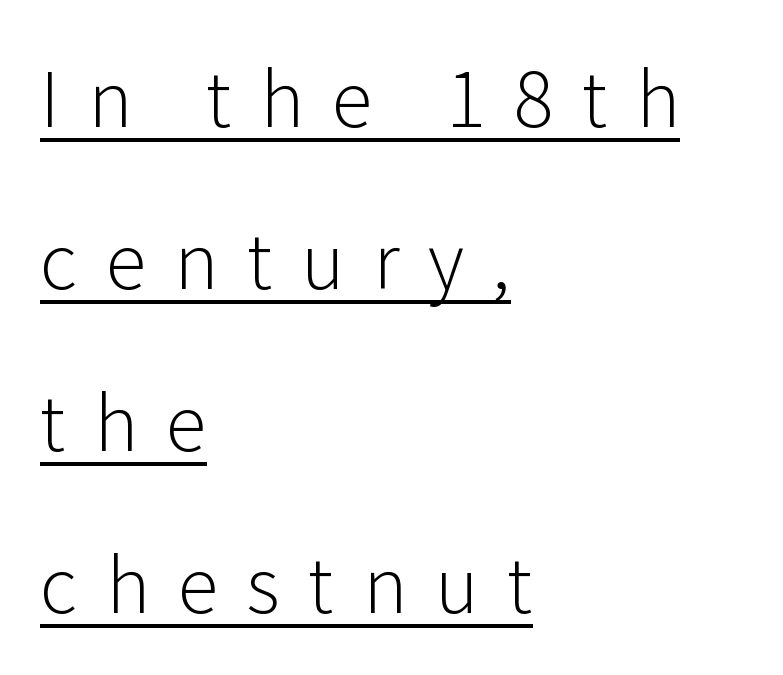
Q: Is the text bold? A: No.
Q: Is the text italic (slanted)? A: No, it is upright.
Q: Is the typeface a serif or a sans-serif typeface? A: Sans-serif.
Q: Is the text underlined? A: Yes.
Q: How is the paragraph aligned? A: Left-aligned.
Q: Is the spacing between letters normal or unusually wide? A: Unusually wide.
Q: Is the spacing between lines tight, normal or loose? A: Loose.
Q: Width (condensed, normal, or wide)? A: Normal.
Q: Stroke contrast? A: Low.
Q: x-height? A: Medium.
Q: Monospaced? A: No.
